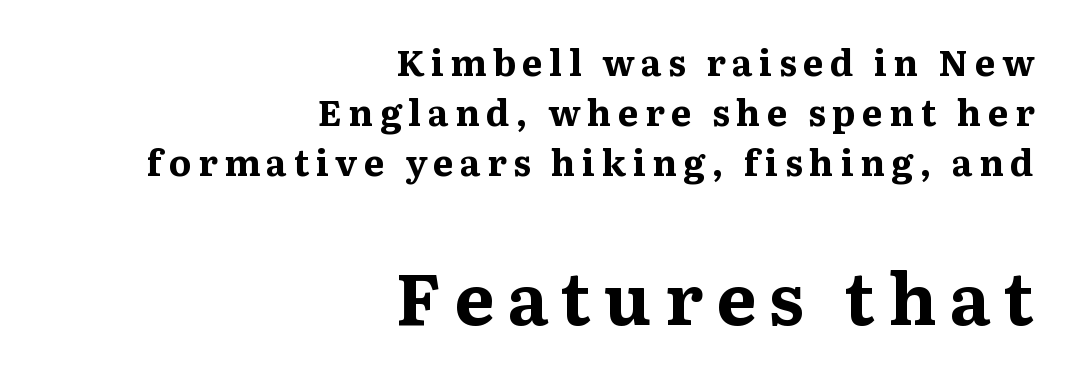
All the whitespace from short lines collects on the left. This is roman type, the default non-slanted kind. Note the varied advance widths — an 'i' is clearly narrower than an 'm'. The designer gave the closing block more size than the opening block. The foot of each line stays bare and open.
